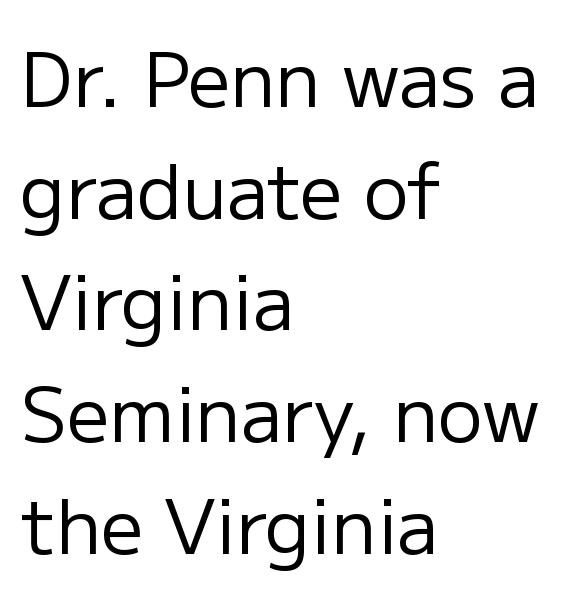
{"serif": "no", "italic": "no", "bold": "no", "weight": "regular", "width": "normal", "stroke_contrast": "low", "x_height": "medium", "monospaced": "no", "underline": "no", "align": "left", "line_spacing": "normal", "line_spacing_ratio": 1.49, "letter_spacing": "normal", "letter_spacing_em": 0.0, "glyph_px": 75}
